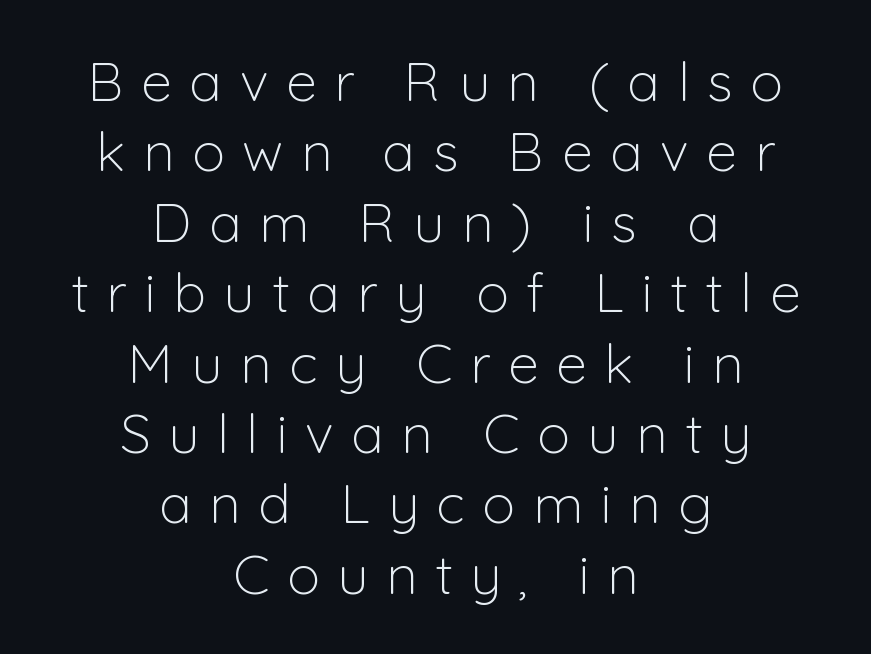
Does the type have serifs? No, each stem ends abruptly. Compared with typical body copy, the letter spacing here is much looser. Is the stroke heavy? The answer is a plain regular-or-lighter. The leading is moderate, giving the passage an even texture.
